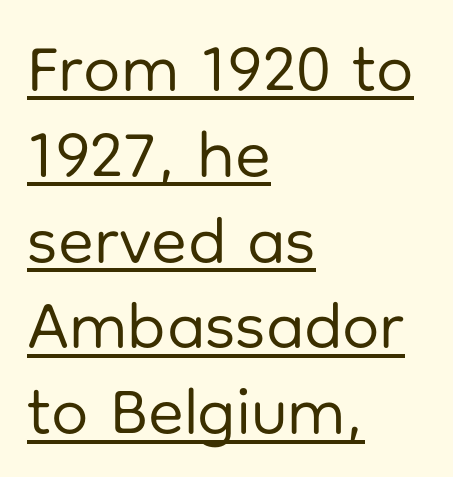
Q: Is the text bold? A: No.
Q: Is the text italic (slanted)? A: No, it is upright.
Q: Is the typeface a serif or a sans-serif typeface? A: Sans-serif.
Q: Is the text underlined? A: Yes.
Q: How is the paragraph aligned? A: Left-aligned.
Q: Is the spacing between letters normal or unusually wide? A: Normal.
Q: Is the spacing between lines tight, normal or loose? A: Normal.
Q: Width (condensed, normal, or wide)? A: Normal.
Q: Stroke contrast? A: Low.
Q: x-height? A: Medium.
Q: Monospaced? A: No.
